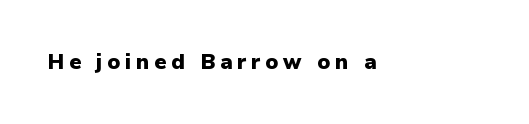
Q: Is the text bold? A: Yes.
Q: Is the text italic (slanted)? A: No, it is upright.
Q: Is the text underlined? A: No.
Q: Is the spacing between letters normal or unusually wide? A: Unusually wide.
